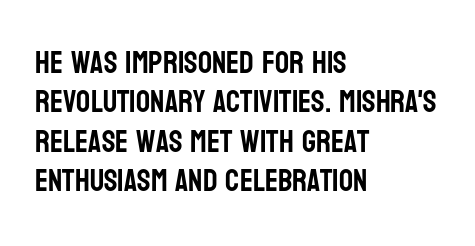
Leading: standard. Tracking here is standard; glyphs follow each other at the usual distance. A typesetter would label this face a sans. Words float on clear page, feet unadorned. Think of a printed novel: that variable character pitch is what you see here.
